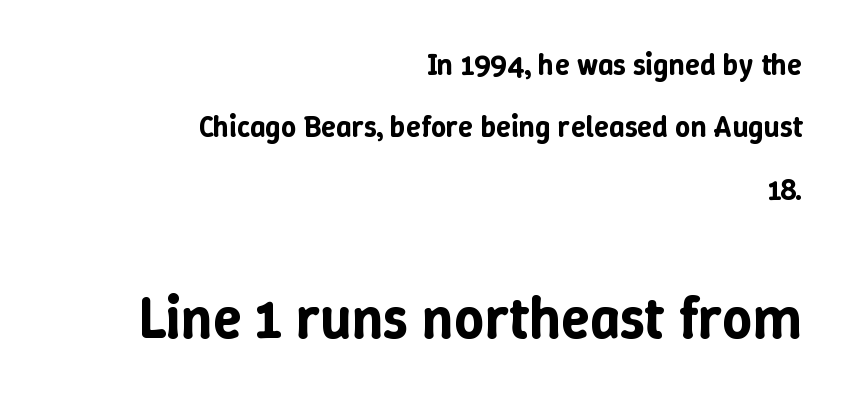
{"italic": "no", "width": "normal", "stroke_contrast": "low", "x_height": "medium", "monospaced": "no", "underline": "no", "align": "right", "line_spacing": "loose", "line_spacing_ratio": 2.08, "letter_spacing": "normal", "letter_spacing_em": 0.0, "larger_block": "second", "size_ratio": 1.97, "glyph_px": 59}
